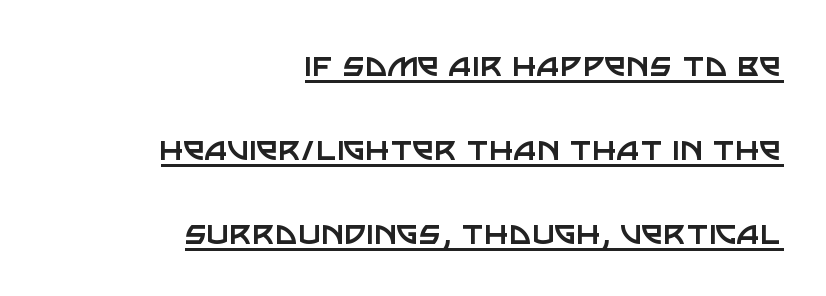
Q: Is the text bold? A: No.
Q: Is the text italic (slanted)? A: No, it is upright.
Q: Is the typeface a serif or a sans-serif typeface? A: Sans-serif.
Q: Is the text underlined? A: Yes.
Q: How is the paragraph aligned? A: Right-aligned.
Q: Is the spacing between letters normal or unusually wide? A: Normal.
Q: Is the spacing between lines tight, normal or loose? A: Loose.
Q: Width (condensed, normal, or wide)? A: Normal.
Q: Stroke contrast? A: Low.
Q: x-height? A: Large.
Q: Monospaced? A: No.
